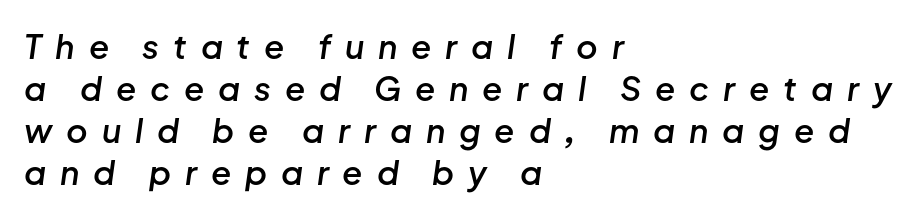
{"italic": "yes", "lean": "right", "slant_degrees": 8, "bold": "semi", "weight": "semibold", "width": "normal", "stroke_contrast": "low", "x_height": "medium", "monospaced": "no", "underline": "no", "align": "left", "line_spacing": "normal", "line_spacing_ratio": 1.27, "letter_spacing": "wide", "letter_spacing_em": 0.42, "glyph_px": 33}
